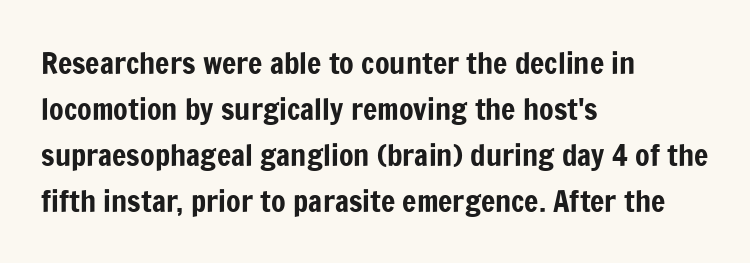
{"serif": "no", "italic": "no", "width": "condensed", "stroke_contrast": "low", "x_height": "medium", "monospaced": "no", "underline": "no", "align": "left", "line_spacing": "normal", "line_spacing_ratio": 1.53, "letter_spacing": "normal", "letter_spacing_em": 0.0, "glyph_px": 30}
